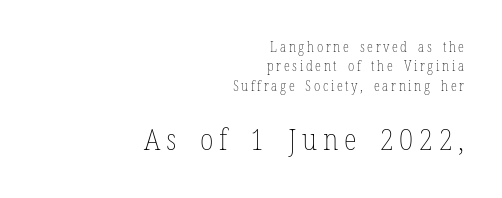
{"italic": "no", "bold": "no", "weight": "thin", "width": "condensed", "stroke_contrast": "low", "x_height": "medium", "monospaced": "no", "underline": "no", "align": "right", "line_spacing": "normal", "line_spacing_ratio": 1.38, "larger_block": "second", "size_ratio": 2.14, "glyph_px": 30}
